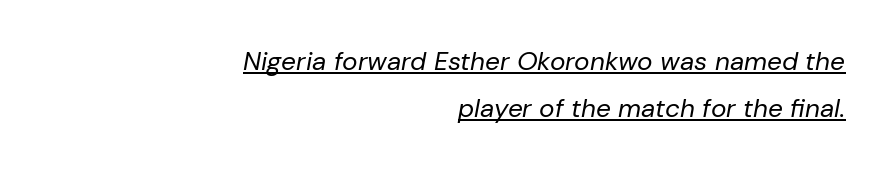
Q: Is the text bold? A: No.
Q: Is the text italic (slanted)? A: Yes, it leans right by about 10 degrees.
Q: Is the text underlined? A: Yes.
Q: How is the paragraph aligned? A: Right-aligned.
Q: Is the spacing between letters normal or unusually wide? A: Normal.
